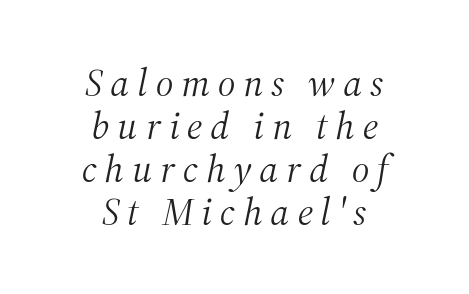
Q: Is the text bold? A: No.
Q: Is the text italic (slanted)? A: Yes, it leans right by about 12 degrees.
Q: Is the typeface a serif or a sans-serif typeface? A: Serif.
Q: Is the text underlined? A: No.
Q: How is the paragraph aligned? A: Centered.
Q: Is the spacing between letters normal or unusually wide? A: Unusually wide.
Q: Is the spacing between lines tight, normal or loose? A: Tight.
Q: Width (condensed, normal, or wide)? A: Normal.
Q: Stroke contrast? A: Medium.
Q: x-height? A: Medium.
Q: Monospaced? A: No.
